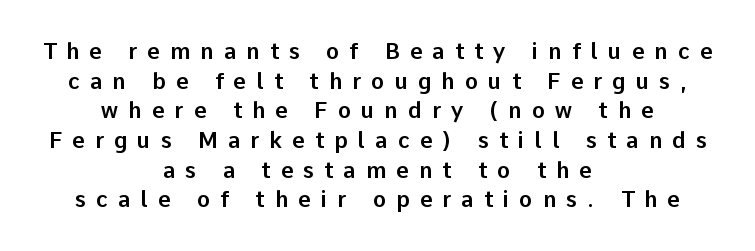
{"italic": "no", "underline": "no", "align": "center", "line_spacing": "normal", "line_spacing_ratio": 1.35, "letter_spacing": "wide", "letter_spacing_em": 0.46, "glyph_px": 22}
